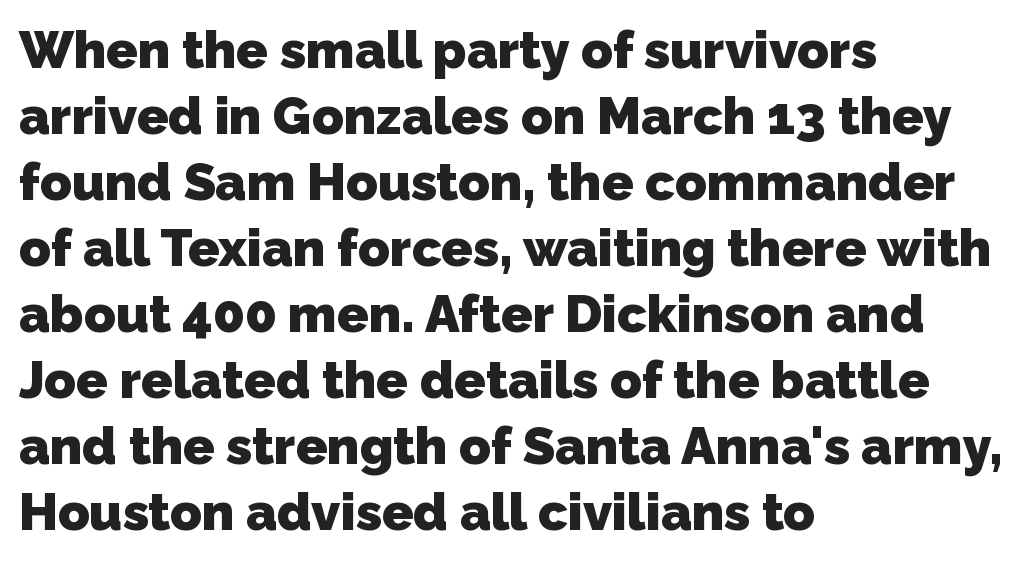
Q: Is the text bold? A: Yes.
Q: Is the typeface a serif or a sans-serif typeface? A: Sans-serif.
Q: Is the text underlined? A: No.
Q: How is the paragraph aligned? A: Left-aligned.
Q: Is the spacing between letters normal or unusually wide? A: Normal.
Q: Is the spacing between lines tight, normal or loose? A: Normal.
Q: Width (condensed, normal, or wide)? A: Normal.
Q: Stroke contrast? A: Low.
Q: x-height? A: Medium.
Q: Monospaced? A: No.
